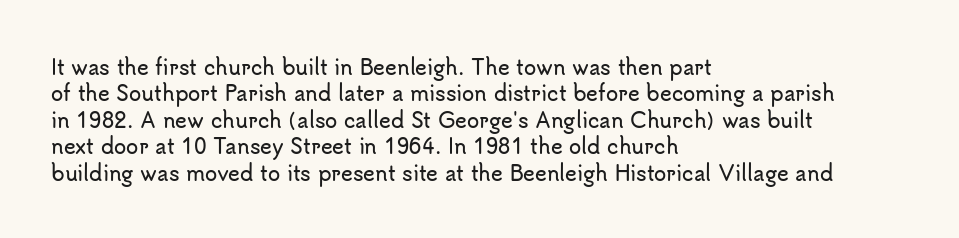
Default kerning and tracking; the words read as compact shapes. Evenly set lines give the paragraph a standard silhouette. In CSS terms this would be text-align: left. A bare baseline throughout the passage. Every character sits straight up, as roman type does.
